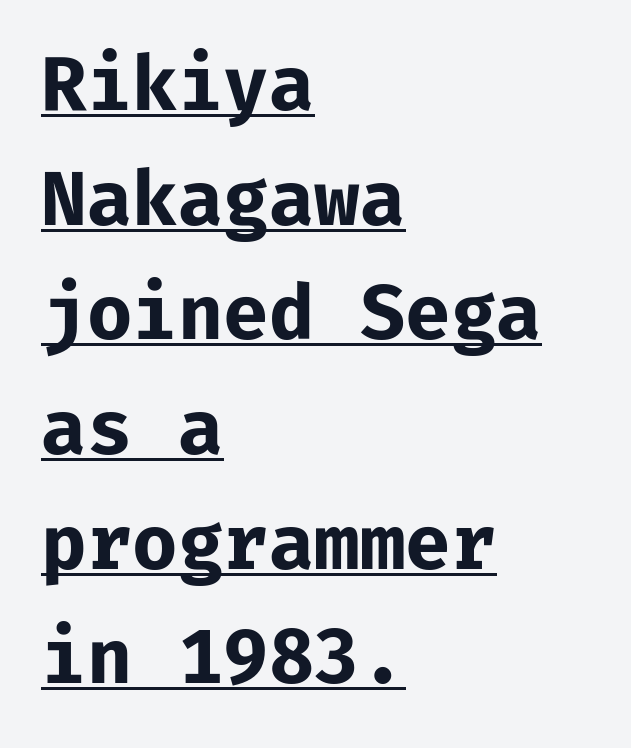
The image shows 74 px bold sans-serif type, upright, monospaced; set left-aligned, normal line spacing (1.55x), normal letter spacing, underlined; low stroke contrast and a medium x-height.
